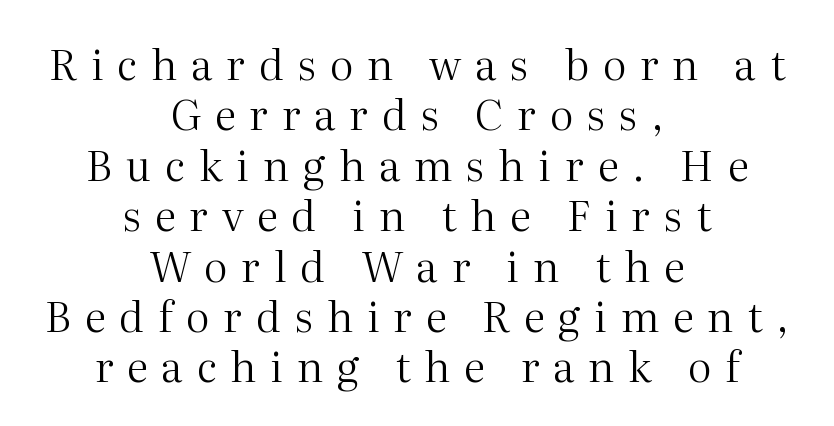
{"serif": "yes", "italic": "no", "bold": "no", "weight": "regular", "width": "normal", "stroke_contrast": "medium", "x_height": "medium", "monospaced": "no", "underline": "no", "align": "center", "line_spacing_ratio": 1.2, "letter_spacing": "wide", "letter_spacing_em": 0.33, "glyph_px": 42}
